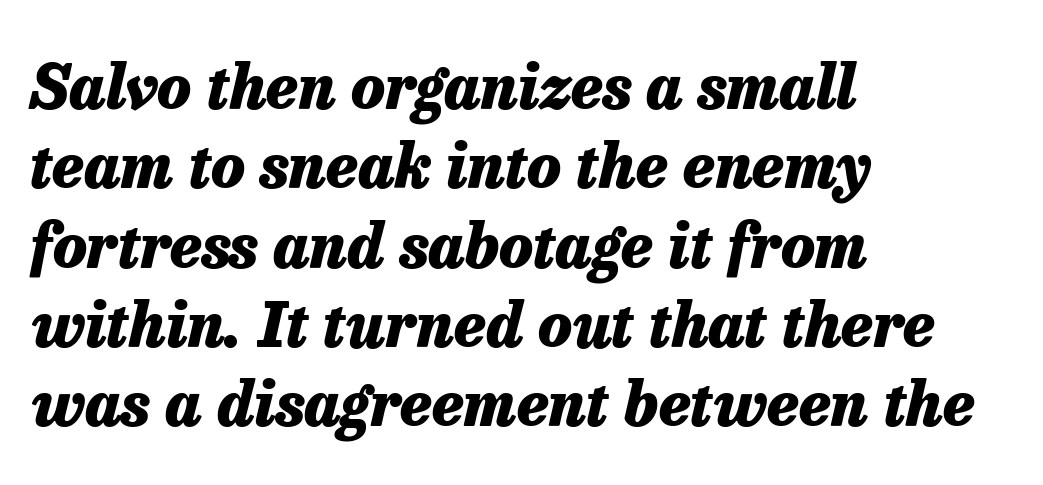
The glyphs look as if they've been sheared to an angle. Here the glyphs are tracked normally, forming tight word shapes. Does the copy run flush right? No — it runs flush left. A typesetter would call this proportional, since set widths differ per character.
